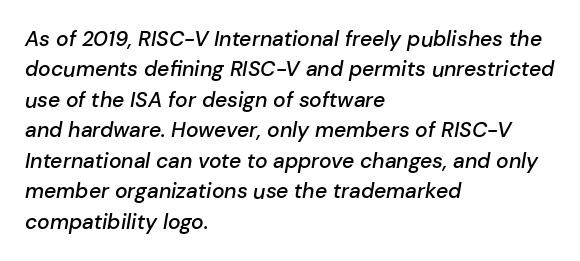
{"italic": "yes", "lean": "right", "slant_degrees": 10, "bold": "semi", "underline": "no", "align": "left", "line_spacing": "normal", "line_spacing_ratio": 1.45, "letter_spacing": "normal", "letter_spacing_em": 0.0, "glyph_px": 21}
